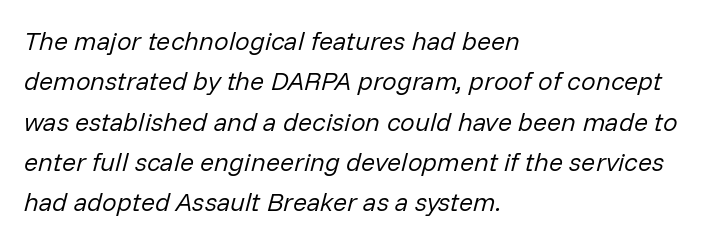
{"italic": "yes", "lean": "right", "slant_degrees": 14, "bold": "no", "underline": "no", "align": "left", "line_spacing": "normal", "line_spacing_ratio": 1.55, "letter_spacing": "normal", "letter_spacing_em": 0.0, "glyph_px": 26}
